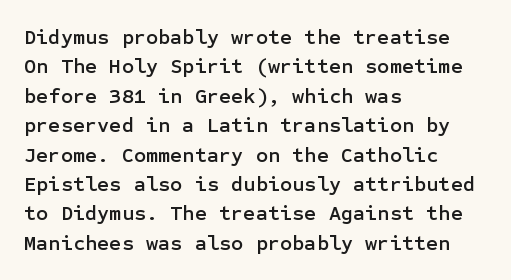
The image shows 21 px text type, upright; set left-aligned, normal line spacing (1.4x), normal letter spacing, not underlined.
